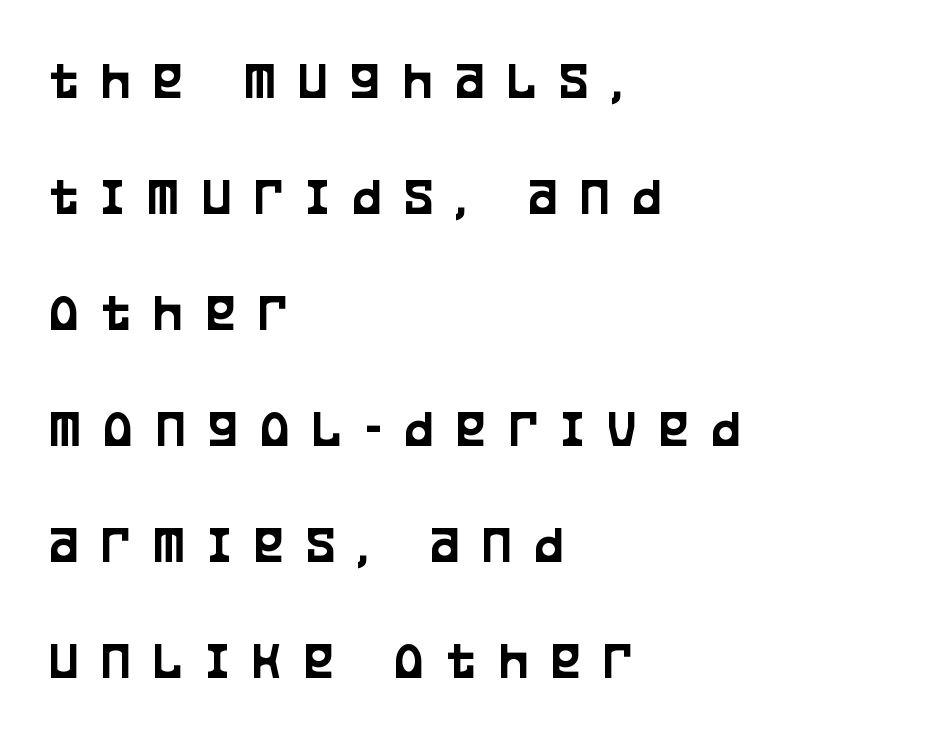
The image shows 54 px condensed sans-serif type, upright; set left-aligned, loose line spacing (2.15x), unusually wide letter spacing (+0.44 em), not underlined; low stroke contrast and a large x-height.
